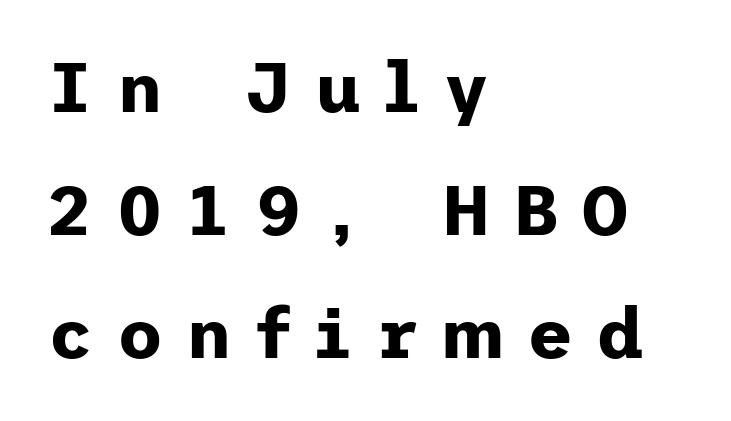
The rag falls on the right side of this text block. The zone under the glyphs is completely vacant. This is roman type, the default non-slanted kind. Regarding serifs, this sample does without them.
